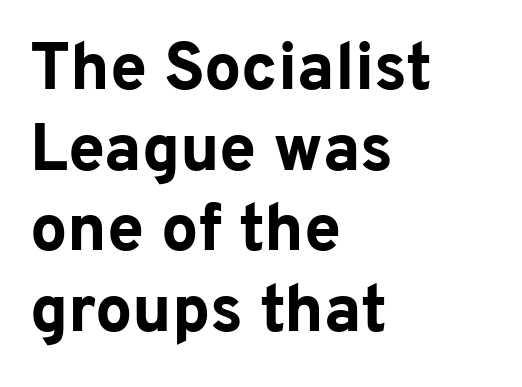
Rendered with straight, roman letterforms. Nobody touched the tracking dial on this one. To sum up the face: it is a sans, with no serifs. The compositor pushed each line to the left boundary. This sample has the flowing, uneven cadence of proportional lettering. How heavy is the stroke? Heavy — this is a bold.
